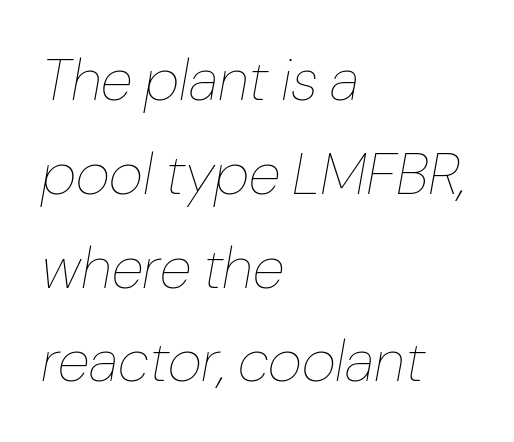
{"italic": "yes", "lean": "right", "slant_degrees": 10, "bold": "no", "weight": "thin", "width": "normal", "stroke_contrast": "low", "x_height": "medium", "monospaced": "no", "underline": "no", "align": "left", "line_spacing": "normal", "line_spacing_ratio": 1.59, "letter_spacing": "normal", "letter_spacing_em": 0.0, "glyph_px": 59}
